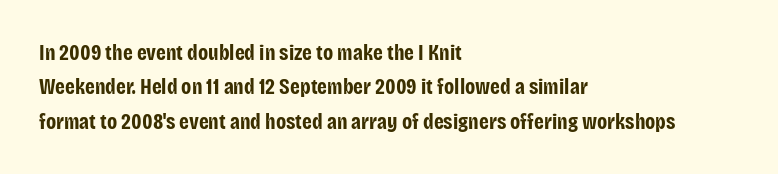
Upright lettering throughout. Just letters on the line, the space beneath them empty. The vertical gap from one line to the next is medium. Strong, thick strokes mark this as bold type. Short and long lines alike share a common starting point at left.
